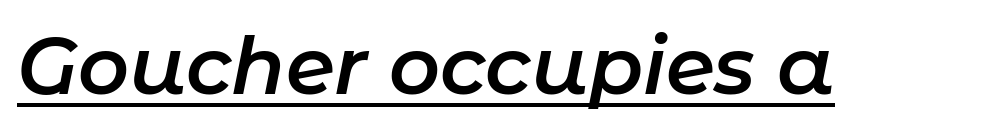
The image shows 79 px semibold type, italic (leaning right); set normal letter spacing, underlined; low stroke contrast and a medium x-height.
